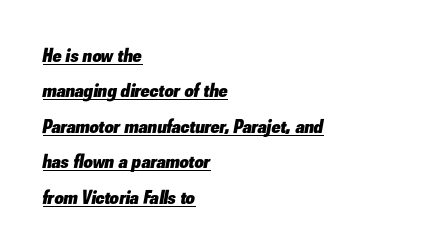
Q: Is the text bold? A: Yes.
Q: Is the text italic (slanted)? A: Yes, it leans right by about 10 degrees.
Q: Is the text underlined? A: Yes.
Q: How is the paragraph aligned? A: Left-aligned.
Q: Is the spacing between letters normal or unusually wide? A: Normal.
